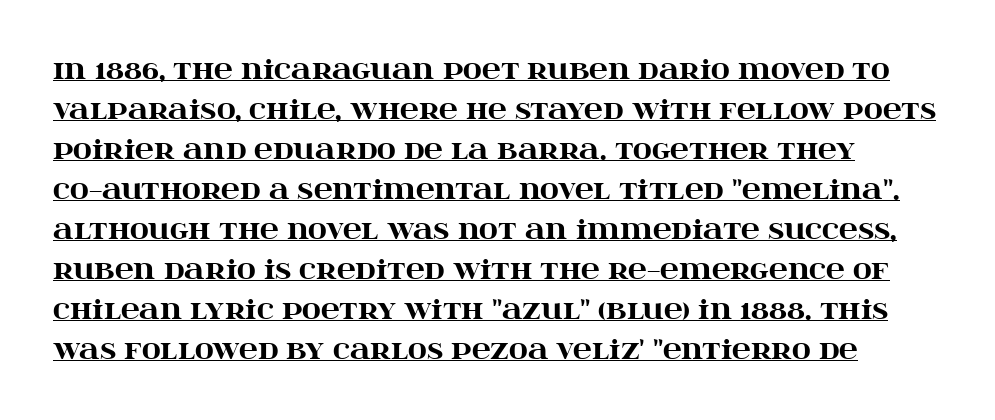
The typography opts for an upright posture over an oblique one. Each glyph is drawn with heavy, bold strokes. The passage shown stacks its lines at a standard gap. Glyph-to-glyph distance matches everyday printed text. What decoration does the sample have? An underline.
